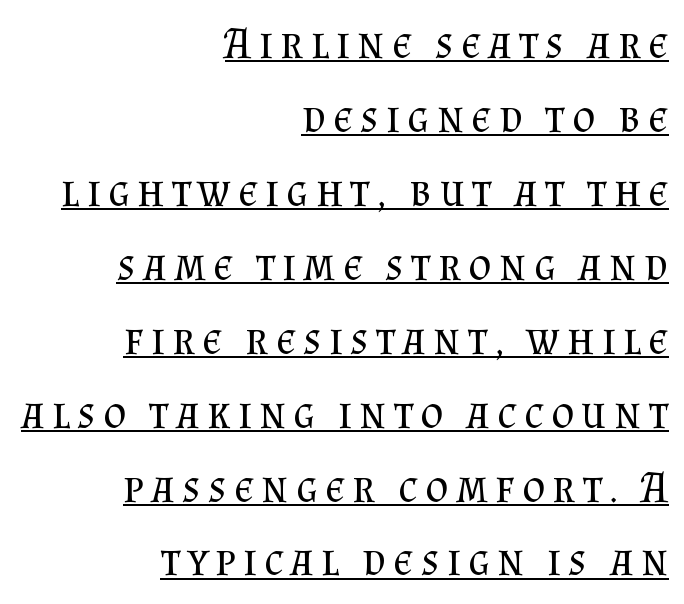
Q: Is the text bold? A: No.
Q: Is the text italic (slanted)? A: No, it is upright.
Q: Is the typeface a serif or a sans-serif typeface? A: Serif.
Q: Is the text underlined? A: Yes.
Q: How is the paragraph aligned? A: Right-aligned.
Q: Is the spacing between lines tight, normal or loose? A: Normal.
Q: Width (condensed, normal, or wide)? A: Normal.
Q: Stroke contrast? A: Medium.
Q: x-height? A: Small.
Q: Monospaced? A: No.
